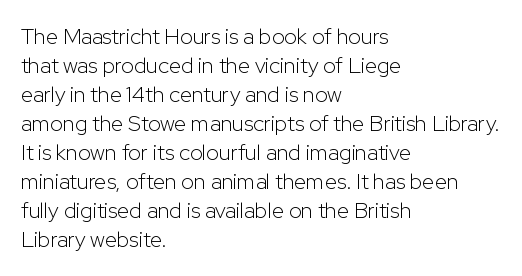
The image shows 22 px text type, upright; set left-aligned, normal line spacing (1.32x), normal letter spacing, not underlined.
